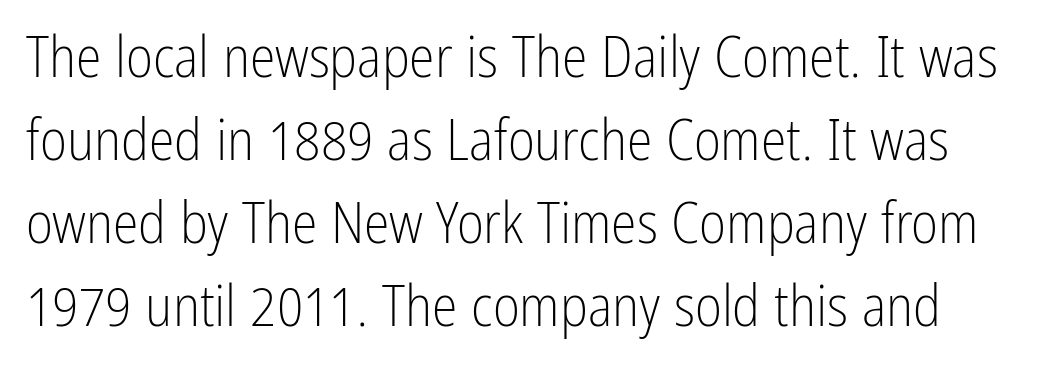
Q: Is the text bold? A: No.
Q: Is the text italic (slanted)? A: No, it is upright.
Q: Is the typeface a serif or a sans-serif typeface? A: Sans-serif.
Q: Is the text underlined? A: No.
Q: Is the spacing between letters normal or unusually wide? A: Normal.
Q: Is the spacing between lines tight, normal or loose? A: Normal.
Q: Width (condensed, normal, or wide)? A: Condensed.
Q: Stroke contrast? A: Low.
Q: x-height? A: Medium.
Q: Monospaced? A: No.
